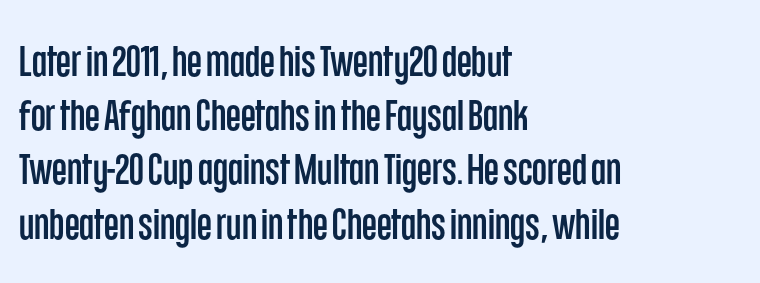
Lines of text with bare space underneath. These lines were composed using upright roman letters. Students, observe: this is what conventionally led text looks like. These lines are rendered in a variable-pitch font.
